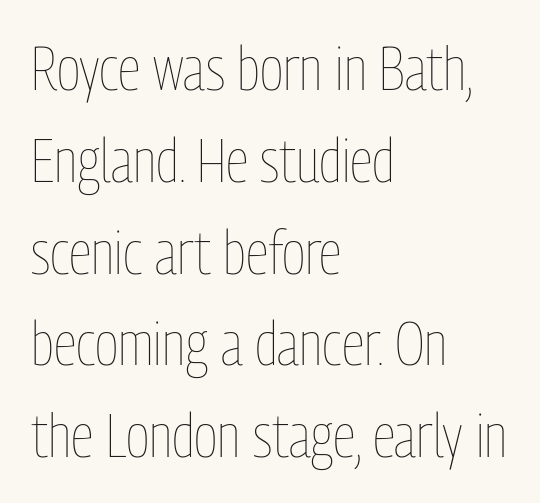
{"italic": "no", "bold": "no", "weight": "thin", "width": "condensed", "stroke_contrast": "low", "x_height": "medium", "monospaced": "no", "underline": "no", "align": "left", "line_spacing": "normal", "line_spacing_ratio": 1.53, "letter_spacing": "normal", "letter_spacing_em": 0.0, "glyph_px": 60}
